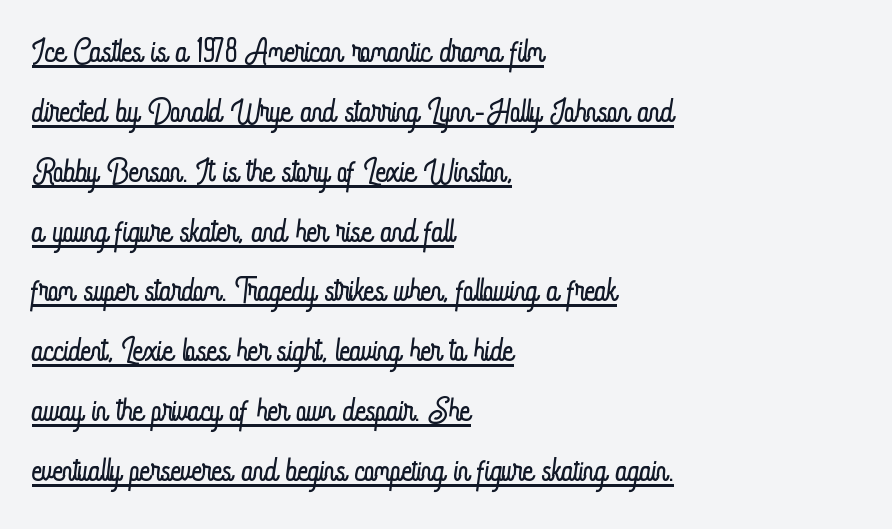
{"bold": "no", "weight": "light", "width": "condensed", "stroke_contrast": "low", "x_height": "small", "monospaced": "no", "underline": "yes", "align": "left", "line_spacing": "normal", "line_spacing_ratio": 1.33, "letter_spacing": "normal", "letter_spacing_em": 0.0, "glyph_px": 45}
